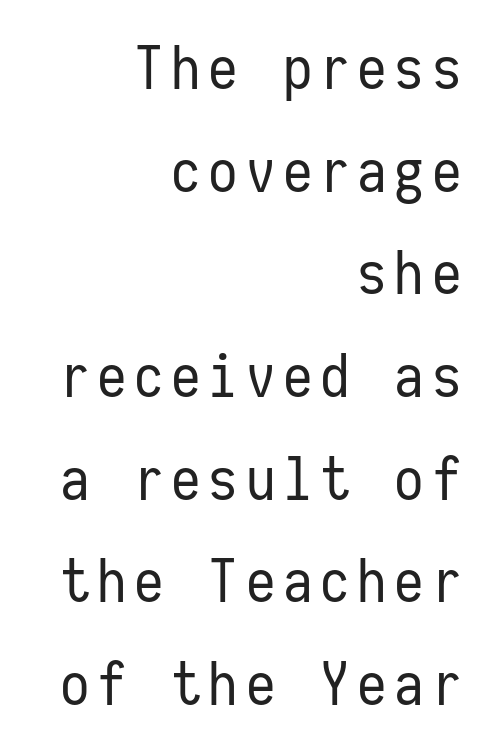
{"serif": "no", "italic": "no", "bold": "no", "weight": "regular", "width": "condensed", "stroke_contrast": "low", "x_height": "medium", "monospaced": "yes", "underline": "no", "align": "right", "line_spacing_ratio": 1.74, "glyph_px": 59}
